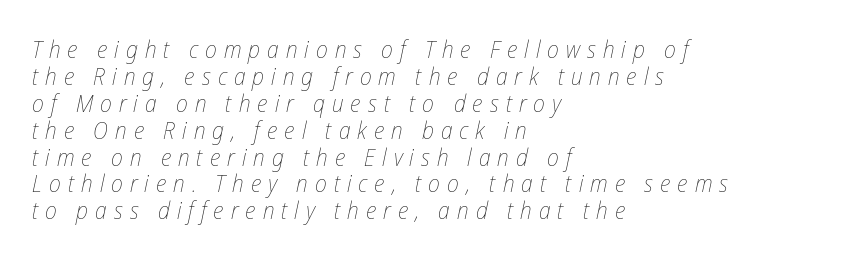
{"italic": "yes", "lean": "right", "slant_degrees": 12, "bold": "no", "underline": "no", "align": "left", "line_spacing": "tight", "line_spacing_ratio": 1.12, "letter_spacing": "wide", "letter_spacing_em": 0.29, "glyph_px": 24}
